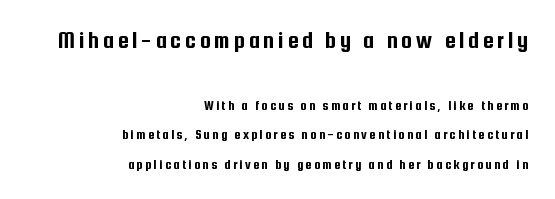
Is there much room between lines? Yes — plenty of vertical air separates them. Reading down the block, your eye finds every line finishing at a fixed right position. Which chunk is bigger? The first one — the top block dwarfs the bottom. Honestly, there is no underline to notice here at all. The type sits square on the baseline with zero lean.
